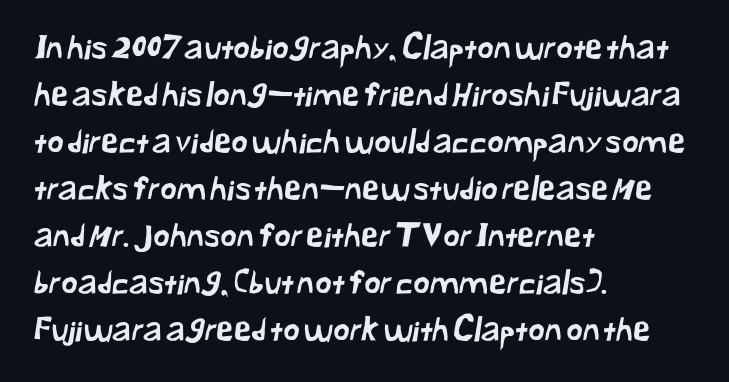
Q: Is the typeface a serif or a sans-serif typeface? A: Sans-serif.
Q: Is the text underlined? A: No.
Q: How is the paragraph aligned? A: Left-aligned.
Q: Is the spacing between letters normal or unusually wide? A: Normal.
Q: Is the spacing between lines tight, normal or loose? A: Normal.
Q: Width (condensed, normal, or wide)? A: Normal.
Q: Stroke contrast? A: Low.
Q: x-height? A: Medium.
Q: Monospaced? A: No.
